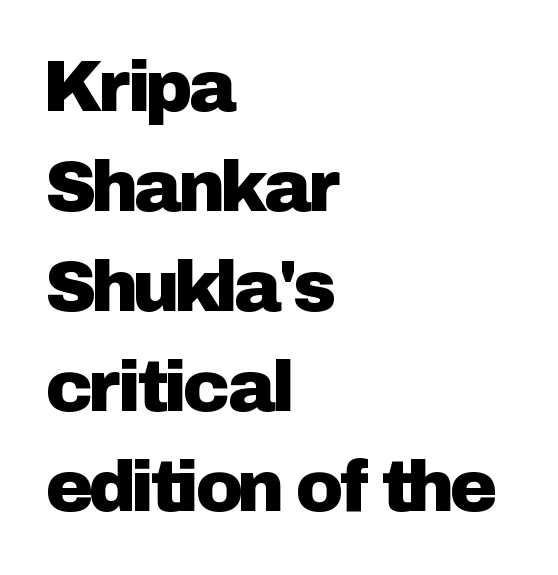
The lines in this sample share a left origin and differ only in where they stop. Lines of text with bare space underneath. Baseline-to-baseline distance is the conventional proportion of letter height. Ascenders rise straight up at ninety degrees. Each letter keeps its own natural width here, so spacing adapts to shape. Font category for this specimen: sans-serif.
